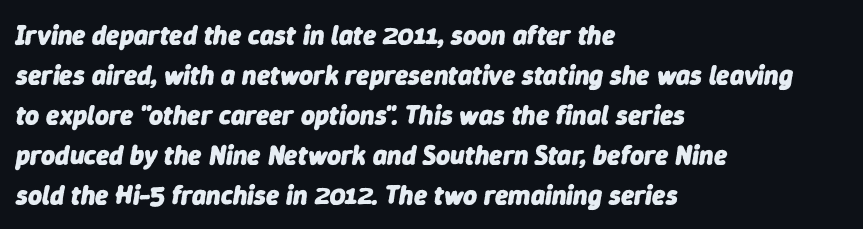
{"italic": "yes", "lean": "right", "slant_degrees": 9, "bold": "yes", "underline": "no", "align": "left", "line_spacing": "normal", "line_spacing_ratio": 1.48, "letter_spacing": "normal", "letter_spacing_em": 0.0, "glyph_px": 27}
